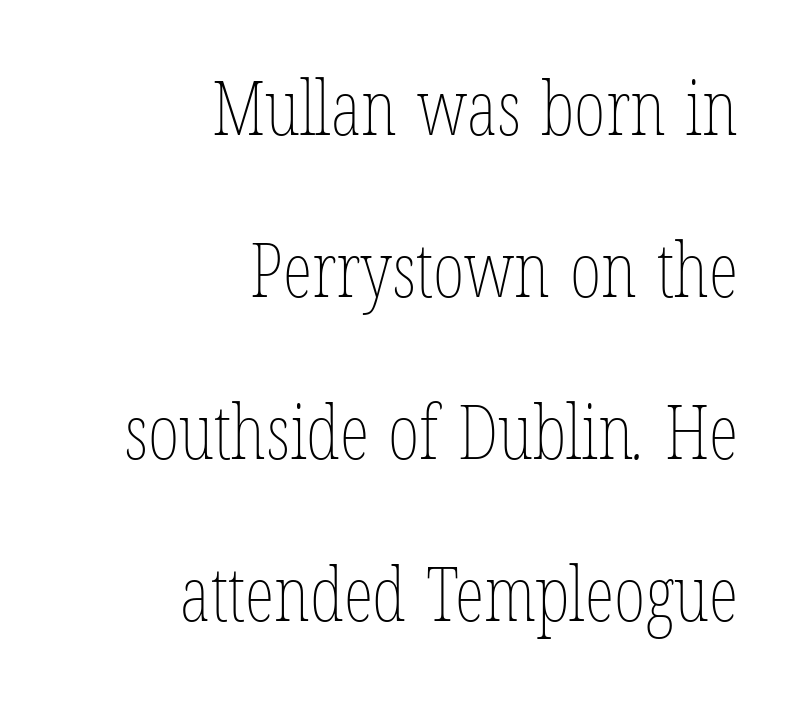
Q: Is the text bold? A: No.
Q: Is the text underlined? A: No.
Q: How is the paragraph aligned? A: Right-aligned.
Q: Is the spacing between letters normal or unusually wide? A: Normal.
Q: Is the spacing between lines tight, normal or loose? A: Loose.
Q: Width (condensed, normal, or wide)? A: Condensed.
Q: Stroke contrast? A: Low.
Q: x-height? A: Medium.
Q: Monospaced? A: No.
